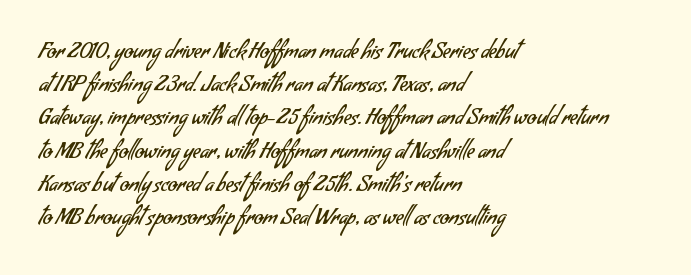
The image shows 21 px text type; set left-aligned, normal line spacing (1.58x), normal letter spacing, not underlined.
